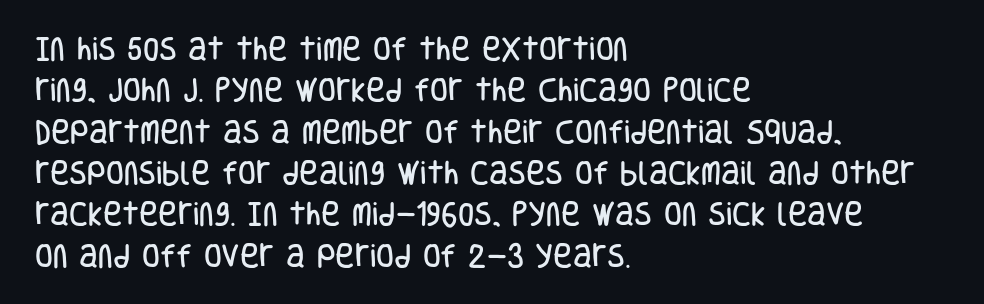
The image shows 26 px text type, upright; set left-aligned, normal line spacing (1.59x), normal letter spacing, not underlined.
